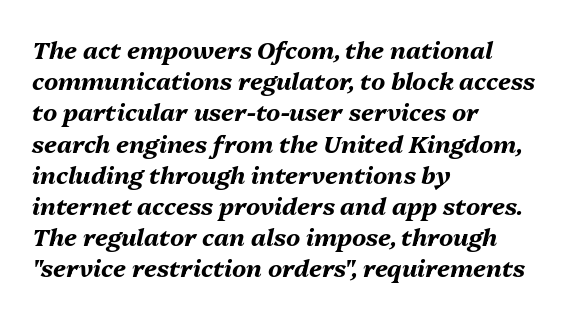
Q: Is the text bold? A: Yes.
Q: Is the text italic (slanted)? A: Yes, it leans right by about 13 degrees.
Q: Is the text underlined? A: No.
Q: How is the paragraph aligned? A: Left-aligned.
Q: Is the spacing between letters normal or unusually wide? A: Normal.
Q: Is the spacing between lines tight, normal or loose? A: Normal.
